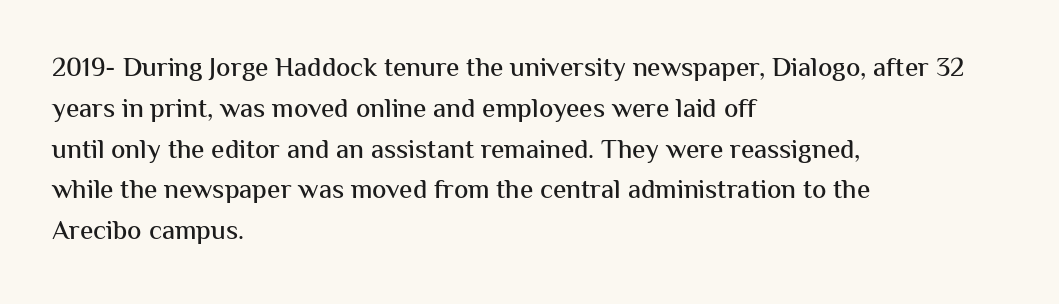
{"italic": "no", "underline": "no", "align": "left", "line_spacing": "normal", "line_spacing_ratio": 1.51, "letter_spacing": "normal", "letter_spacing_em": 0.0, "glyph_px": 27}
